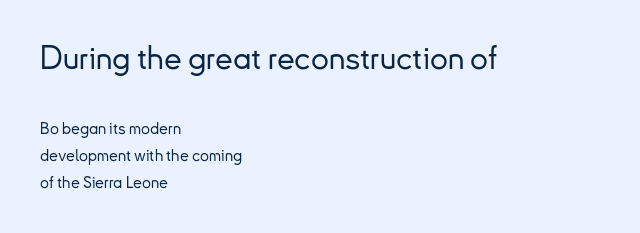
Q: Is the text italic (slanted)? A: No, it is upright.
Q: Is the typeface a serif or a sans-serif typeface? A: Sans-serif.
Q: Is the text underlined? A: No.
Q: How is the paragraph aligned? A: Left-aligned.
Q: Is the spacing between letters normal or unusually wide? A: Normal.
Q: Is the spacing between lines tight, normal or loose? A: Normal.
Q: Which block of text is set in a larger size, the first (top) or the second (bottom)? A: The first (top) one.
Q: Width (condensed, normal, or wide)? A: Normal.
Q: Stroke contrast? A: Low.
Q: x-height? A: Small.
Q: Monospaced? A: No.
